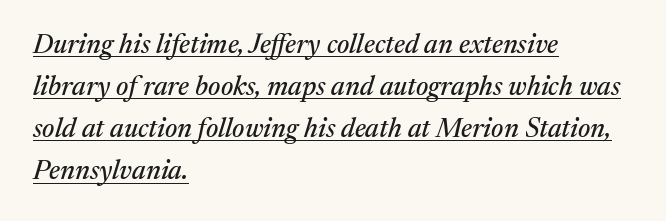
A typesetter would mark this as italic. The line-height multiplier appears to be the usual default. Honestly, the underline is the first thing you notice here. How are the letters spaced? Ordinarily, with no added tracking. Horizontally, the lines are justified to the leading edge only.
